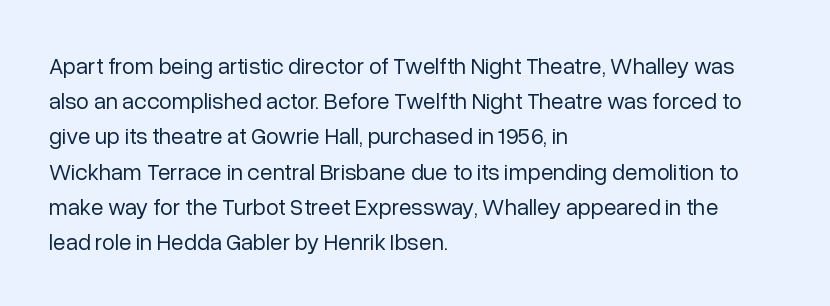
A typesetter would call this leading conventional body-copy spacing. Casual observation: everything's shoved over to the left. Counters stay open thanks to moderate or lighter strokes. The lettering stays uniformly vertical, giving the passage a roman look. No extra tracking has been applied to these lines. The gap between lines stays unmarked.
